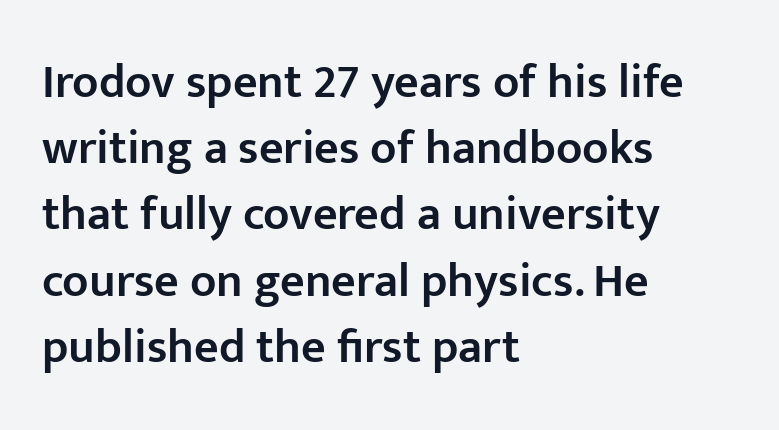
The image shows 48 px semibold sans-serif type, upright; set left-aligned, normal line spacing (1.38x), normal letter spacing, not underlined; low stroke contrast and a medium x-height.
